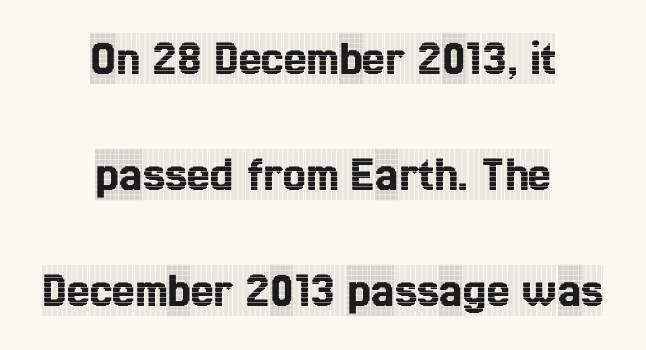
Q: Is the text italic (slanted)? A: No, it is upright.
Q: Is the typeface a serif or a sans-serif typeface? A: Serif.
Q: Is the text underlined? A: No.
Q: How is the paragraph aligned? A: Centered.
Q: Is the spacing between letters normal or unusually wide? A: Normal.
Q: Is the spacing between lines tight, normal or loose? A: Loose.
Q: Width (condensed, normal, or wide)? A: Condensed.
Q: x-height? A: Large.
Q: Monospaced? A: No.
